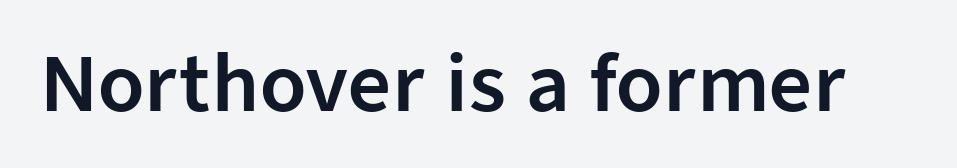
{"serif": "no", "italic": "no", "width": "normal", "stroke_contrast": "low", "x_height": "medium", "monospaced": "no", "underline": "no", "letter_spacing": "normal", "letter_spacing_em": 0.0, "glyph_px": 75}
